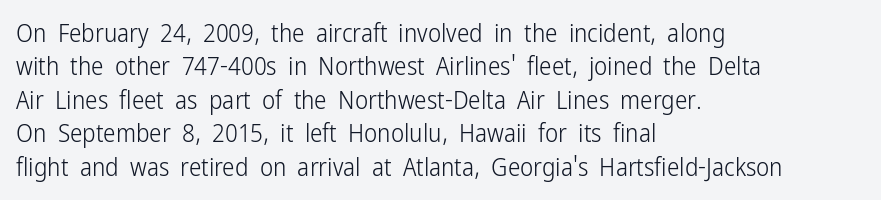
The image shows 25 px text type, upright; set left-aligned, normal line spacing (1.34x), normal letter spacing, not underlined.
